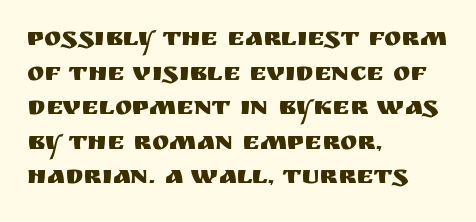
Reading down the block, your eye returns to a fixed left position each line. The line-height multiplier appears to be the usual default. Anything drawn beneath the words? Only blank space. Nope, not italic — everything's standing straight. No extra tracking has been applied to these lines.
